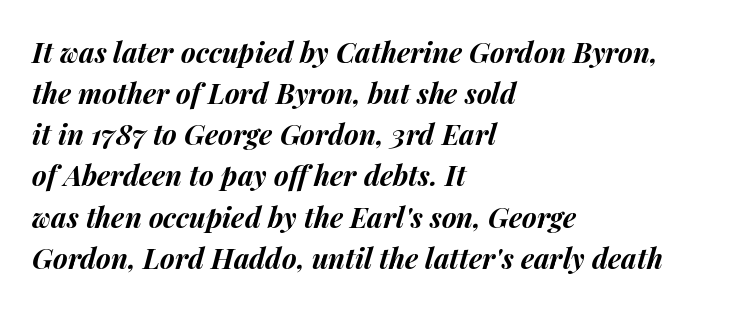
What stands out about the letter spacing? Nothing — it is the standard amount. If you drew a ruler down the left edge, every line would touch it. Summary of weight: heavy, a full bold. Baseline-to-baseline distance is the conventional proportion of letter height. These lines are rendered in a variable-pitch font. The rendering applies a slant to the glyphs.
